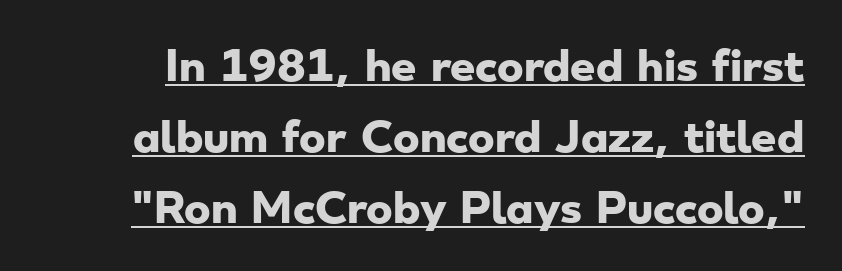
Q: Is the text bold? A: Yes.
Q: Is the typeface a serif or a sans-serif typeface? A: Sans-serif.
Q: Is the text underlined? A: Yes.
Q: Is the spacing between letters normal or unusually wide? A: Normal.
Q: Width (condensed, normal, or wide)? A: Wide.
Q: Stroke contrast? A: Low.
Q: x-height? A: Small.
Q: Monospaced? A: No.
